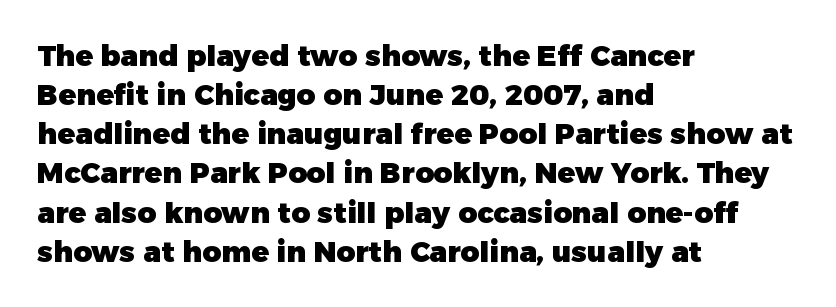
Q: Is the text bold? A: Yes.
Q: Is the text italic (slanted)? A: No, it is upright.
Q: Is the typeface a serif or a sans-serif typeface? A: Sans-serif.
Q: Is the text underlined? A: No.
Q: How is the paragraph aligned? A: Left-aligned.
Q: Is the spacing between letters normal or unusually wide? A: Normal.
Q: Is the spacing between lines tight, normal or loose? A: Normal.
Q: Width (condensed, normal, or wide)? A: Normal.
Q: Stroke contrast? A: Low.
Q: x-height? A: Medium.
Q: Monospaced? A: No.
